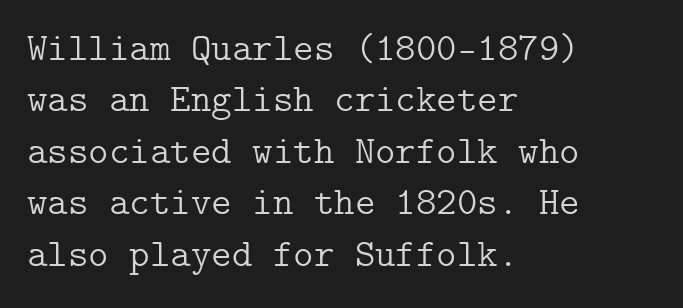
Q: Is the text bold? A: No.
Q: Is the text italic (slanted)? A: No, it is upright.
Q: Is the typeface a serif or a sans-serif typeface? A: Serif.
Q: Is the text underlined? A: No.
Q: How is the paragraph aligned? A: Left-aligned.
Q: Is the spacing between letters normal or unusually wide? A: Normal.
Q: Is the spacing between lines tight, normal or loose? A: Normal.
Q: Width (condensed, normal, or wide)? A: Normal.
Q: Stroke contrast? A: Low.
Q: x-height? A: Medium.
